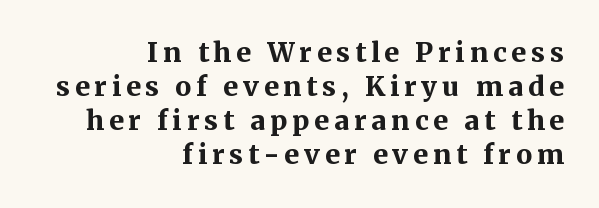
The image shows 27 px bold type, upright; set right-aligned, normal line spacing (1.26x), not underlined.
